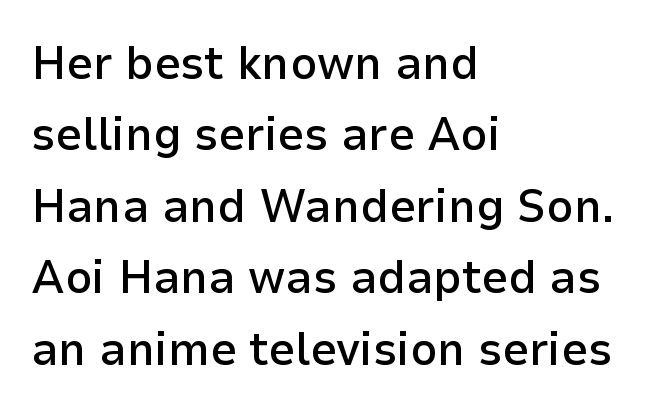
Q: Is the text bold? A: Semi-bold.
Q: Is the text italic (slanted)? A: No, it is upright.
Q: Is the typeface a serif or a sans-serif typeface? A: Sans-serif.
Q: Is the text underlined? A: No.
Q: How is the paragraph aligned? A: Left-aligned.
Q: Is the spacing between letters normal or unusually wide? A: Normal.
Q: Is the spacing between lines tight, normal or loose? A: Normal.
Q: Width (condensed, normal, or wide)? A: Normal.
Q: Stroke contrast? A: Low.
Q: x-height? A: Medium.
Q: Monospaced? A: No.
